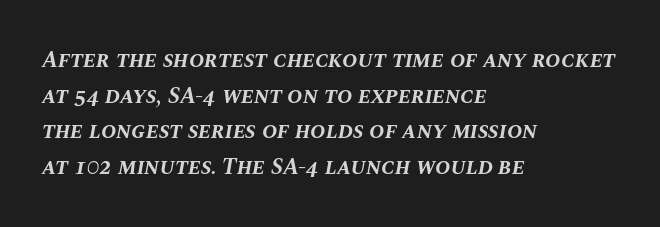
Q: Is the text bold? A: Yes.
Q: Is the text italic (slanted)? A: Yes, it leans right by about 10 degrees.
Q: Is the text underlined? A: No.
Q: How is the paragraph aligned? A: Left-aligned.
Q: Is the spacing between letters normal or unusually wide? A: Normal.
Q: Is the spacing between lines tight, normal or loose? A: Normal.
